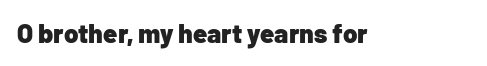
Only glyphs here, with clear space below each row. Rendered with straight, roman letterforms. The glyphs have the mass of a bold cut. Observe the ordinary spacing: letters are neighbours, not strangers.
